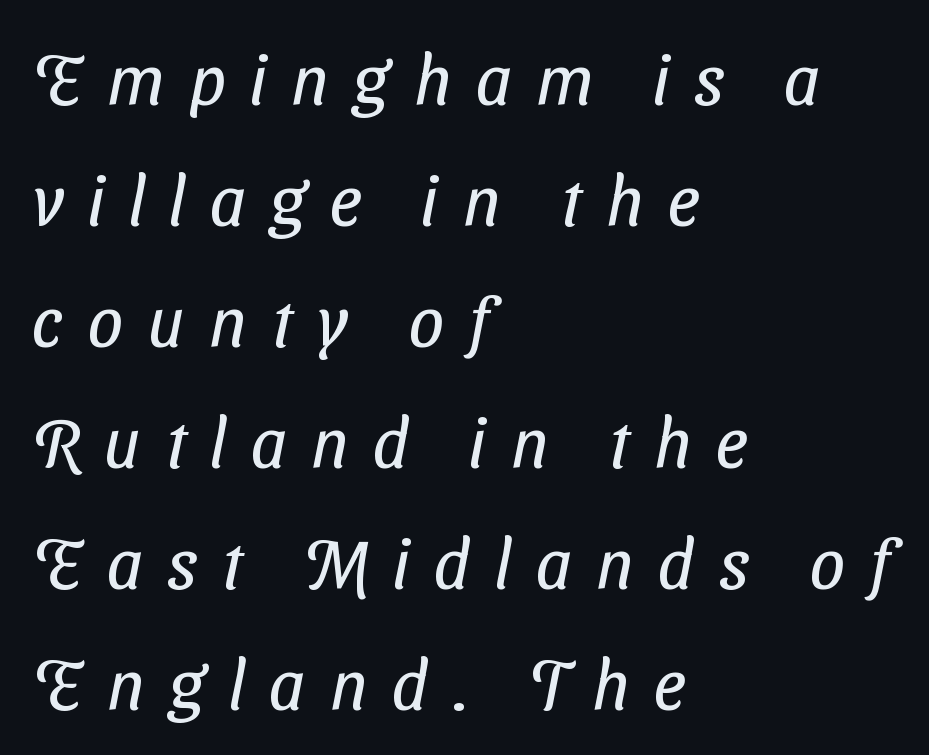
Q: Is the text bold? A: No.
Q: Is the typeface a serif or a sans-serif typeface? A: Sans-serif.
Q: Is the text underlined? A: No.
Q: How is the paragraph aligned? A: Left-aligned.
Q: Is the spacing between letters normal or unusually wide? A: Unusually wide.
Q: Width (condensed, normal, or wide)? A: Condensed.
Q: Stroke contrast? A: Low.
Q: x-height? A: Medium.
Q: Monospaced? A: No.
